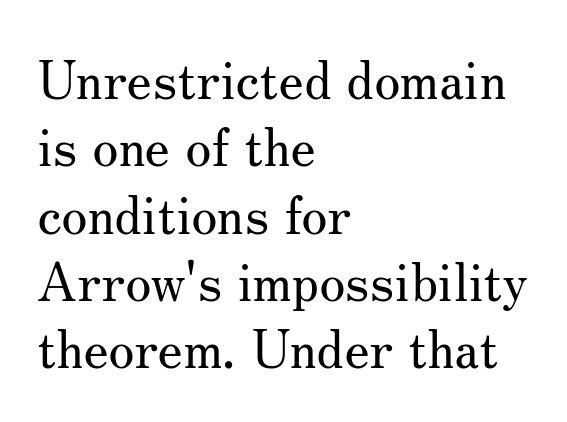
{"serif": "yes", "italic": "no", "bold": "no", "weight": "regular", "width": "normal", "stroke_contrast": "medium", "x_height": "small", "monospaced": "no", "underline": "no", "align": "left", "line_spacing": "normal", "line_spacing_ratio": 1.27, "letter_spacing": "normal", "letter_spacing_em": 0.0, "glyph_px": 53}
